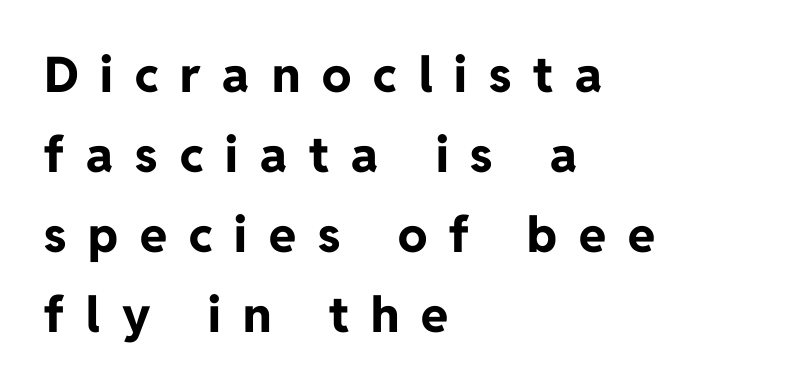
{"serif": "no", "italic": "no", "bold": "yes", "weight": "bold", "width": "normal", "stroke_contrast": "low", "x_height": "medium", "monospaced": "no", "underline": "no", "align": "left", "line_spacing": "normal", "line_spacing_ratio": 1.63, "letter_spacing": "wide", "letter_spacing_em": 0.45, "glyph_px": 49}
